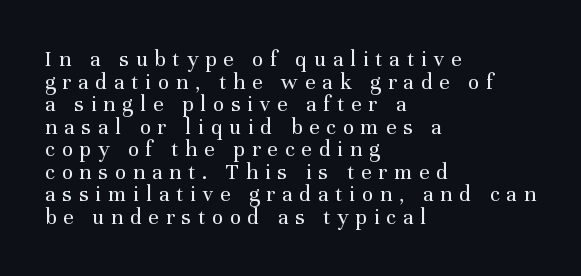
There is plenty of visible air inserted between adjacent glyphs. Beneath every word, the page is bare. No extra ink here — the face is not bold. Short and long lines alike share a common starting point at left. The type sits square on the baseline with zero lean. Vertical spacing — tight.
